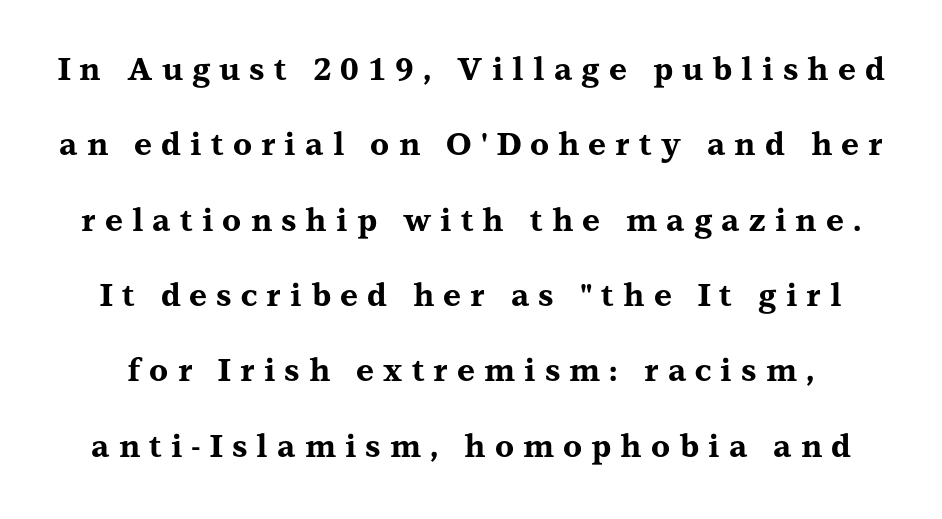
Q: Is the text bold? A: Yes.
Q: Is the text italic (slanted)? A: No, it is upright.
Q: Is the typeface a serif or a sans-serif typeface? A: Serif.
Q: Is the text underlined? A: No.
Q: Is the spacing between letters normal or unusually wide? A: Unusually wide.
Q: Is the spacing between lines tight, normal or loose? A: Loose.
Q: Width (condensed, normal, or wide)? A: Wide.
Q: Stroke contrast? A: Medium.
Q: x-height? A: Medium.
Q: Monospaced? A: No.
